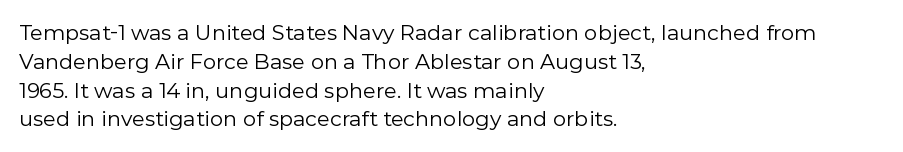
Each new line begins a customary step beneath the previous one. Stems here are at most as thick as an everyday book face. Words appear dense and cohesive because spacing is normal. Descenders hang freely into open space. The axis of the letterforms is exactly vertical.
